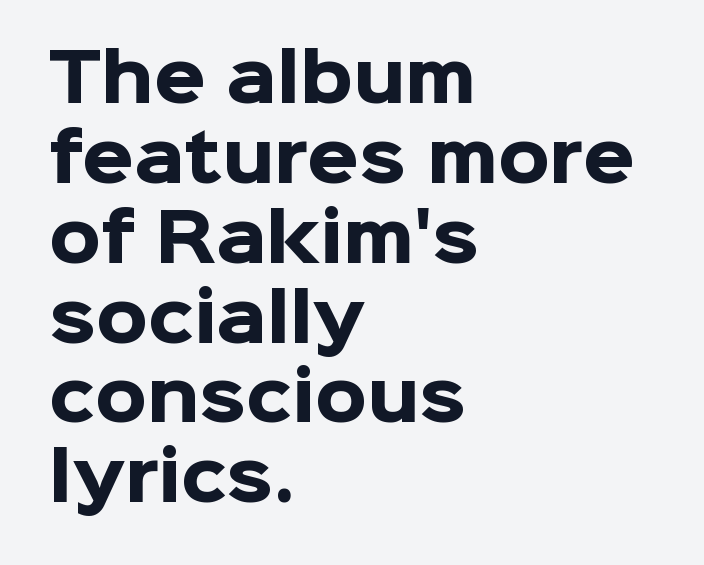
The image shows 66 px heavy sans-serif type, upright; set left-aligned, line spacing 1.21x, normal letter spacing, not underlined; low stroke contrast and a medium x-height.
